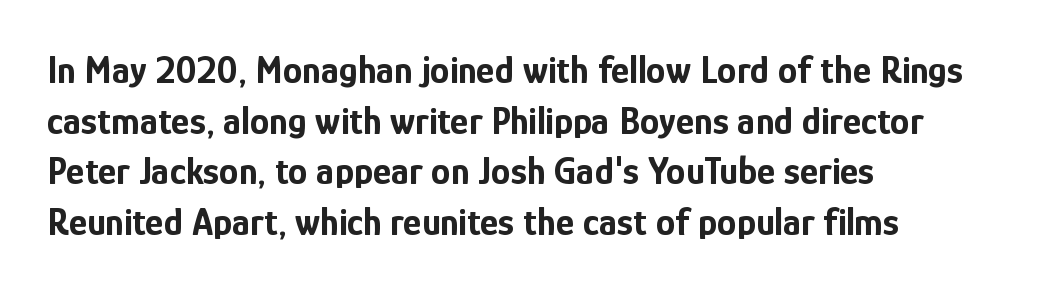
Q: Is the text bold? A: Yes.
Q: Is the text italic (slanted)? A: No, it is upright.
Q: Is the typeface a serif or a sans-serif typeface? A: Sans-serif.
Q: Is the text underlined? A: No.
Q: How is the paragraph aligned? A: Left-aligned.
Q: Is the spacing between letters normal or unusually wide? A: Normal.
Q: Is the spacing between lines tight, normal or loose? A: Normal.
Q: Width (condensed, normal, or wide)? A: Condensed.
Q: Stroke contrast? A: Low.
Q: x-height? A: Medium.
Q: Monospaced? A: No.
